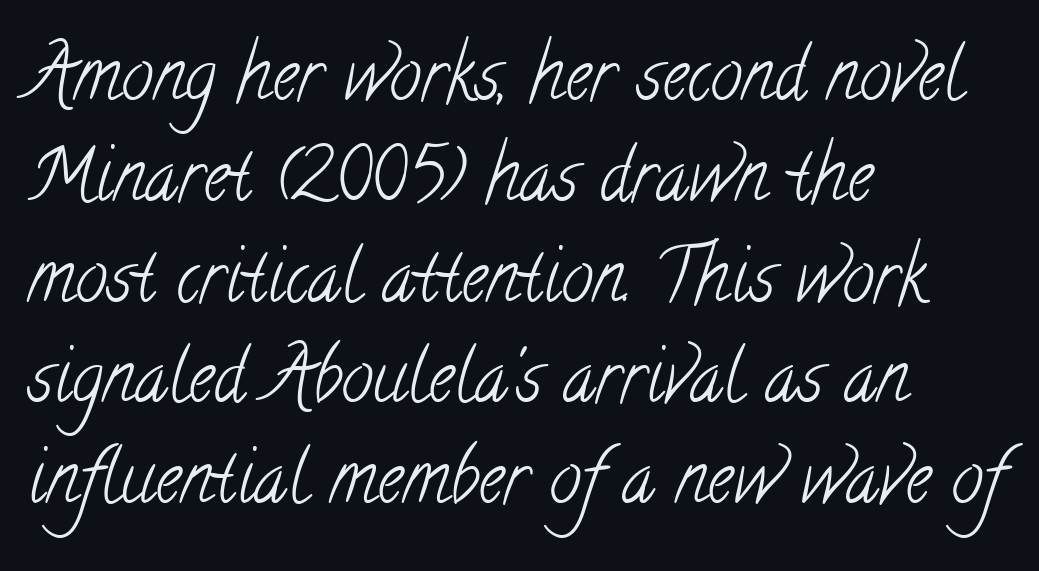
{"bold": "no", "weight": "light", "width": "condensed", "stroke_contrast": "low", "x_height": "small", "monospaced": "no", "underline": "no", "align": "left", "line_spacing": "normal", "line_spacing_ratio": 1.4, "letter_spacing": "normal", "letter_spacing_em": 0.0, "glyph_px": 72}
